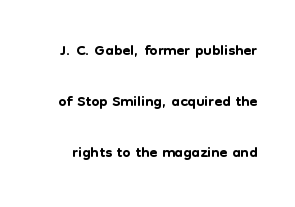
Widely set lines give the paragraph a tall, airy silhouette. Designer's note — italics off, roman on. Inter-character spacing is left at the font's built-in metrics. Type without underlining.
